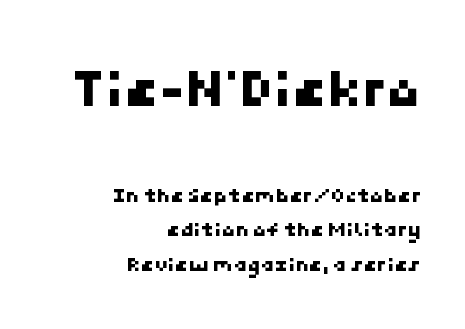
The type is set solid horizontally, with unmodified tracking. Font category for this specimen: sans-serif. Scale decreases going downward across the two blocks. The string is rendered with underlining switched off. Each new line begins a customary step beneath the previous one. Where is the straight margin? On the right.
